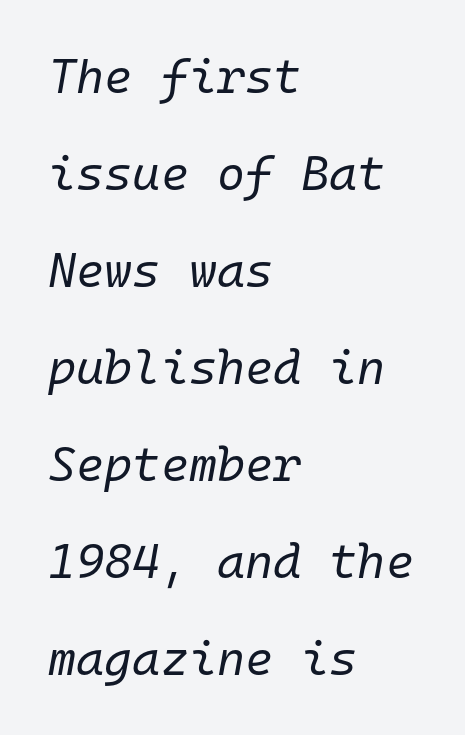
The image shows 48 px regular-weight type, italic (leaning right), monospaced; set left-aligned, loose line spacing (2.02x), normal letter spacing, not underlined; low stroke contrast and a medium x-height.
